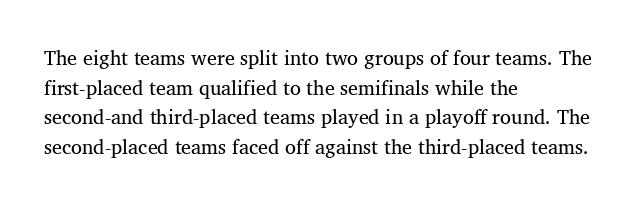
Q: Is the text bold? A: No.
Q: Is the text italic (slanted)? A: No, it is upright.
Q: Is the text underlined? A: No.
Q: How is the paragraph aligned? A: Left-aligned.
Q: Is the spacing between letters normal or unusually wide? A: Normal.
Q: Is the spacing between lines tight, normal or loose? A: Normal.
